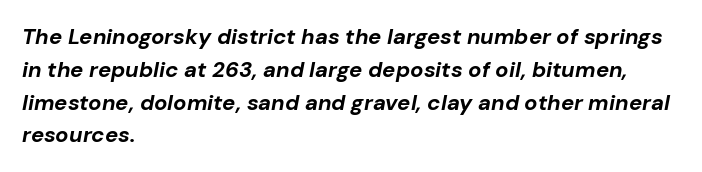
Has an underline been added? It has not. Summary of weight: heavy, a full bold. Leading: standard. In terms of posture, this sample is oblique.
